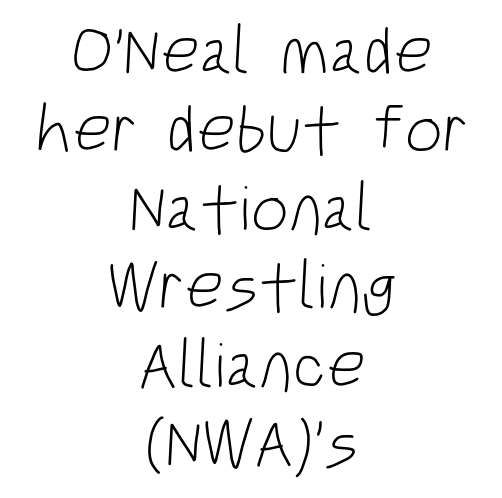
The image shows 67 px light, condensed sans-serif type; set centered, line spacing 1.17x, normal letter spacing, not underlined; low stroke contrast and a large x-height.
